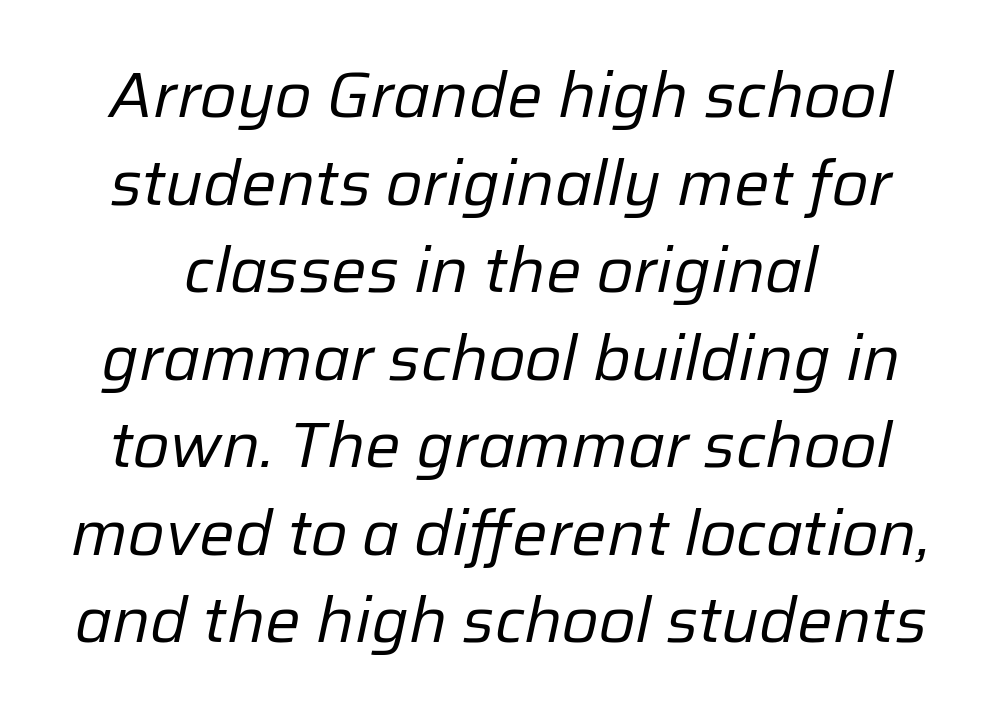
The font's italic variant was chosen for this text. Vertical spacing — default. A bare baseline throughout the passage. The font is comparable to plain body text, perhaps lighter. Think of a printed novel: that variable character pitch is what you see here.
